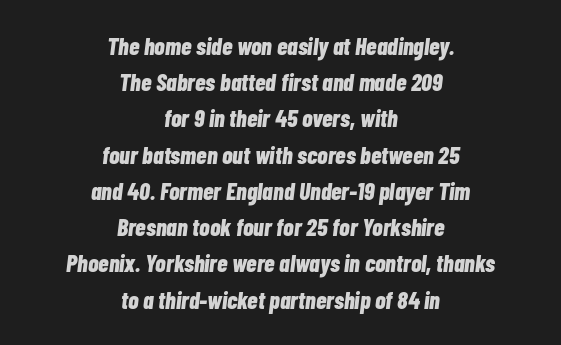
Q: Is the text bold? A: Yes.
Q: Is the text italic (slanted)? A: Yes, it leans right by about 7 degrees.
Q: Is the text underlined? A: No.
Q: How is the paragraph aligned? A: Centered.
Q: Is the spacing between letters normal or unusually wide? A: Normal.
Q: Is the spacing between lines tight, normal or loose? A: Normal.
